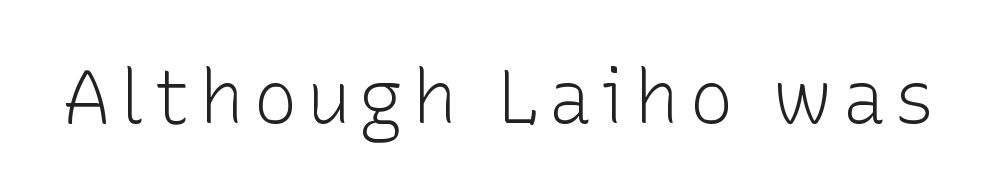
Q: Is the text bold? A: No.
Q: Is the text italic (slanted)? A: No, it is upright.
Q: Is the typeface a serif or a sans-serif typeface? A: Sans-serif.
Q: Is the text underlined? A: No.
Q: Width (condensed, normal, or wide)? A: Normal.
Q: Stroke contrast? A: Low.
Q: x-height? A: Medium.
Q: Monospaced? A: No.
